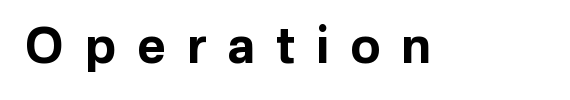
The glyphs in this specimen are sans serif. Plenty of ink on the page — the face is bold. This sample has the flowing, uneven cadence of proportional lettering. Lines of text with bare space underneath. Caption: expanded tracking, letters set apart. Is there any slant? The stems are plumb.
